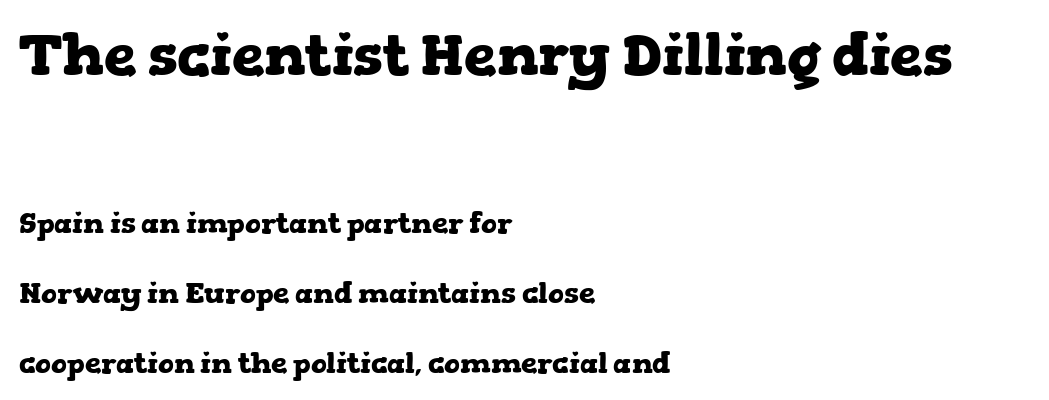
The image shows 58 px heavy, wide serif type, upright; set left-aligned, loose line spacing (2.41x), normal letter spacing, not underlined; the first (top) block is 2.0x larger; low stroke contrast and a medium x-height.
